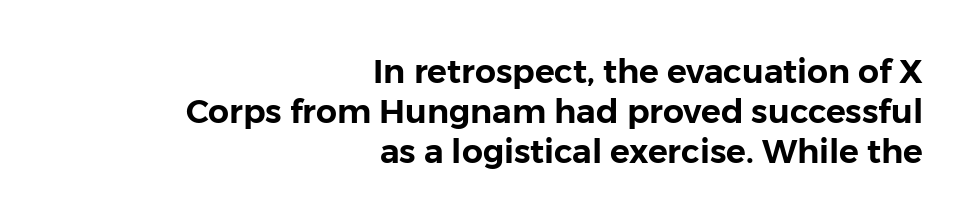
Q: Is the text italic (slanted)? A: No, it is upright.
Q: Is the typeface a serif or a sans-serif typeface? A: Sans-serif.
Q: Is the text underlined? A: No.
Q: How is the paragraph aligned? A: Right-aligned.
Q: Is the spacing between letters normal or unusually wide? A: Normal.
Q: Width (condensed, normal, or wide)? A: Normal.
Q: Stroke contrast? A: Low.
Q: x-height? A: Medium.
Q: Monospaced? A: No.
